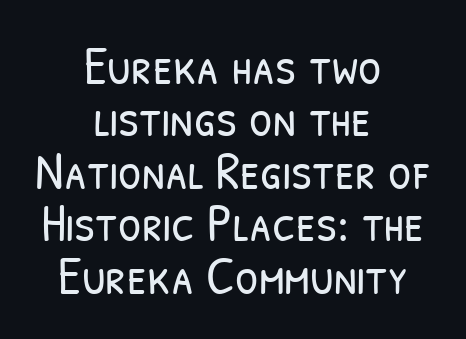
The image shows 53 px light, condensed sans-serif type; set centered, tight line spacing (0.99x), normal letter spacing, not underlined; low stroke contrast and a medium x-height.
